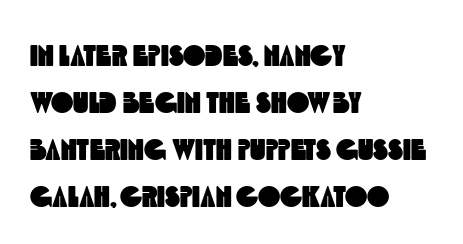
Q: Is the typeface a serif or a sans-serif typeface? A: Sans-serif.
Q: Is the text underlined? A: No.
Q: How is the paragraph aligned? A: Left-aligned.
Q: Is the spacing between letters normal or unusually wide? A: Normal.
Q: Is the spacing between lines tight, normal or loose? A: Normal.
Q: Width (condensed, normal, or wide)? A: Condensed.
Q: x-height? A: Large.
Q: Monospaced? A: No.
